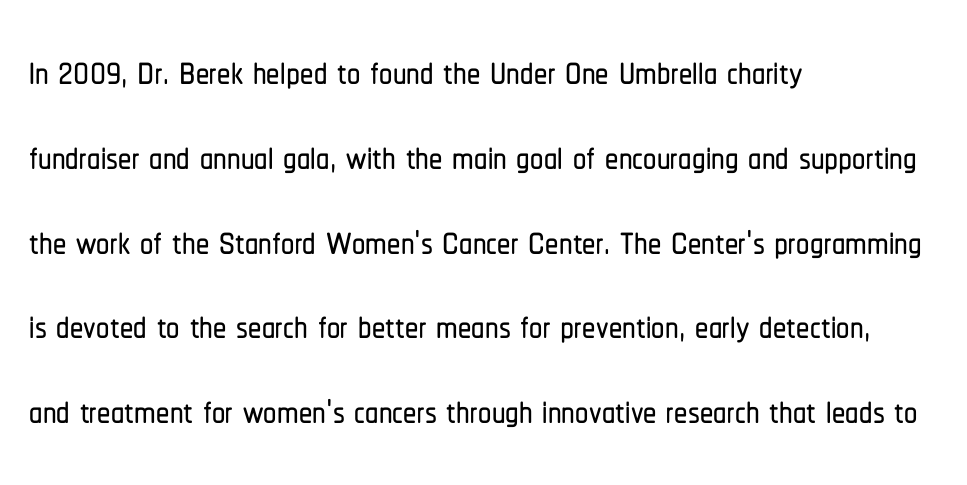
The image shows 53 px condensed sans-serif type, upright; set left-aligned, normal line spacing (1.6x), normal letter spacing, not underlined; low stroke contrast and a medium x-height.
